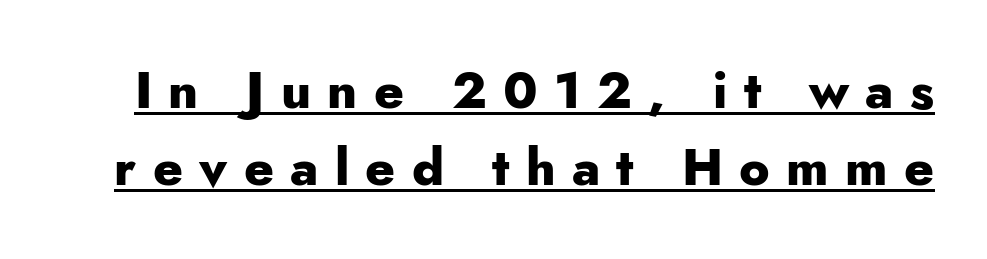
{"serif": "no", "italic": "no", "bold": "yes", "weight": "heavy", "width": "normal", "stroke_contrast": "low", "x_height": "small", "monospaced": "no", "underline": "yes", "line_spacing": "normal", "line_spacing_ratio": 1.51, "letter_spacing": "wide", "letter_spacing_em": 0.32, "glyph_px": 51}
